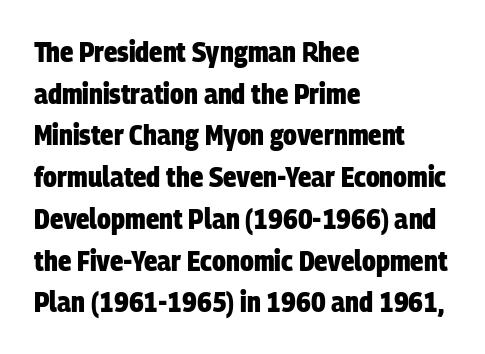
The image shows 28 px heavy, condensed sans-serif type; set left-aligned, normal line spacing (1.49x), normal letter spacing, not underlined; low stroke contrast and a large x-height.
